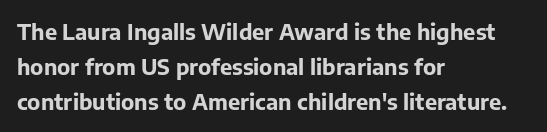
One-word summary of the alignment: left. Characters remain perfectly vertical along every line. Words float on clear page, feet unadorned. Look at the tracking — it's just the regular setting, nothing added.
